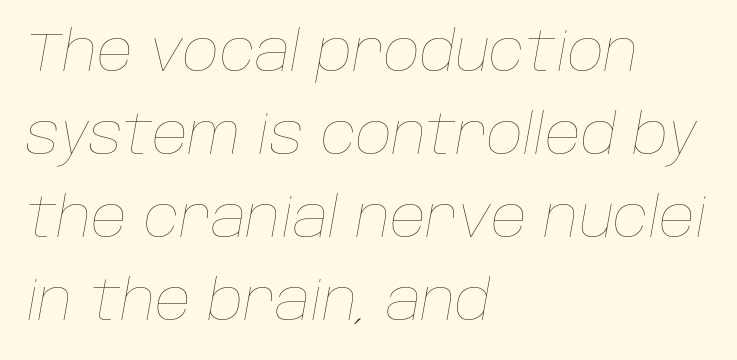
Letters rest on an invisible, unmarked baseline. Rows of type keep a routine distance in the vertical direction. Counters stay open thanks to moderate or lighter strokes. If you drew a ruler down the left edge, every line would touch it.
